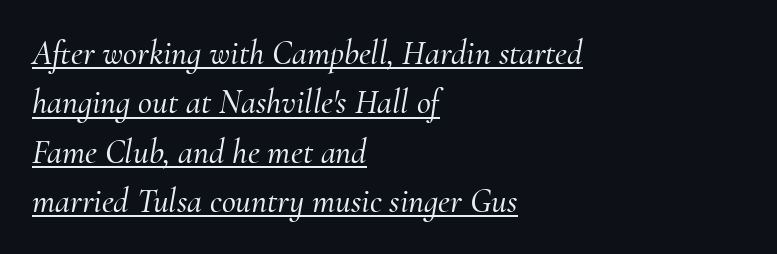
{"serif": "yes", "italic": "yes", "lean": "right", "slant_degrees": 10, "width": "normal", "stroke_contrast": "medium", "x_height": "small", "monospaced": "no", "underline": "yes", "align": "left", "line_spacing": "normal", "line_spacing_ratio": 1.45, "letter_spacing": "normal", "letter_spacing_em": 0.0, "glyph_px": 34}
